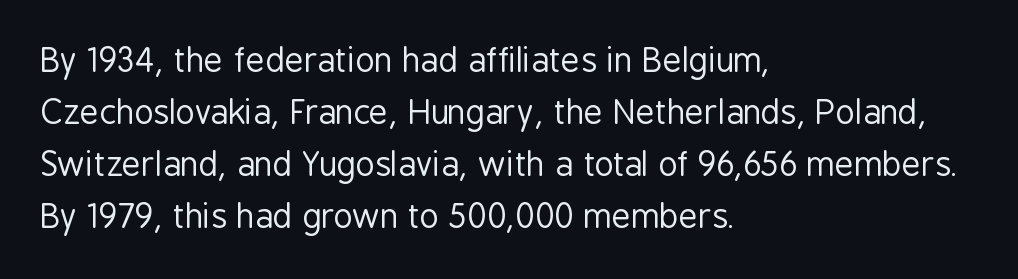
The image shows 33 px regular-weight, condensed sans-serif type, upright; set left-aligned, normal line spacing (1.58x), normal letter spacing, not underlined; low stroke contrast and a medium x-height.
